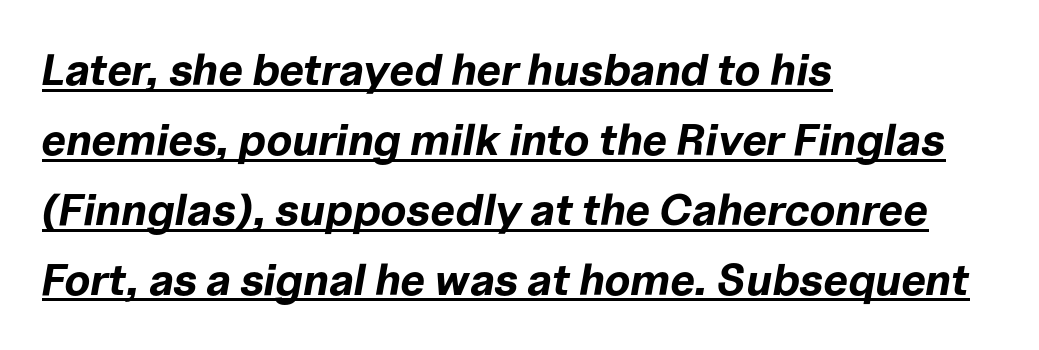
Varying glyph widths throughout — classic text-font behaviour. Looks like someone drew a line under every word here. Weight check: bold — yes, fully. The line-height multiplier appears to be the usual default. Caption: multi-line text, flush left, ragged right. Slant detected: the letters are inclined.
